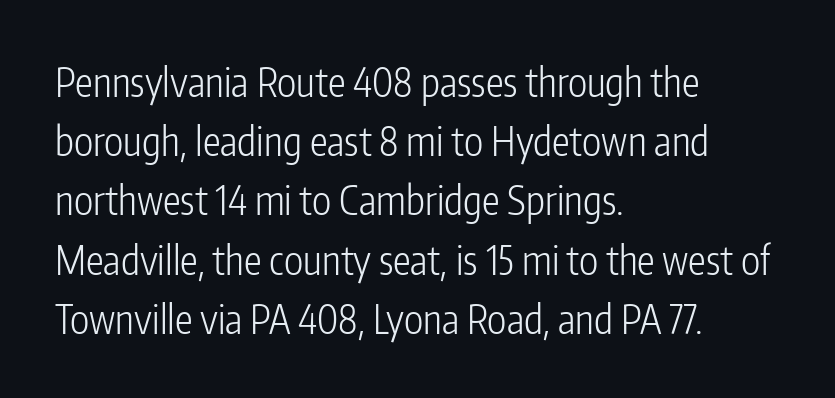
I'd call this a sans setting — the letters go barefoot. This rendering features lettering with no underline. In terms of posture, this sample is upright. Stems and bowls with no extra thickness — not bold.
